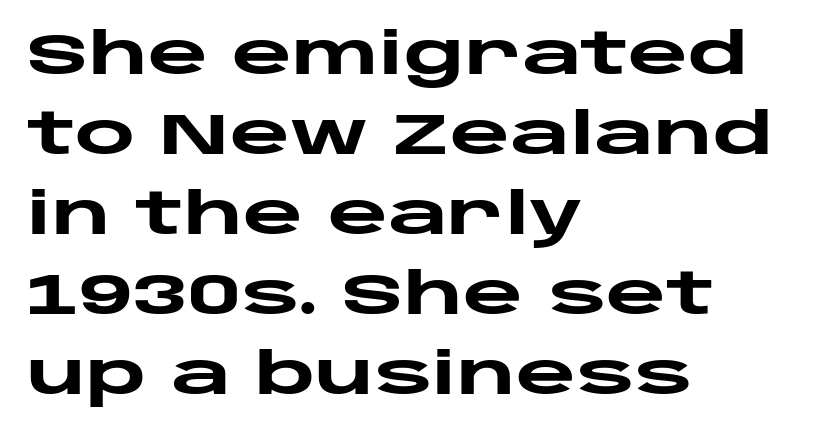
Weight check: bold — yes, fully. This sample has the flowing, uneven cadence of proportional lettering. The letters sit at their default tracking, neither squeezed nor spread. Baseline-to-baseline distance is the conventional proportion of letter height.
